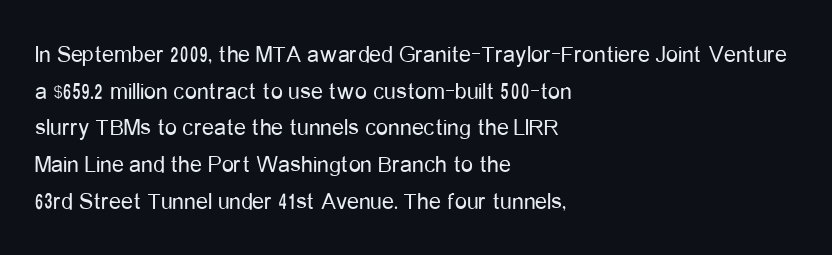
The image shows 24 px text type, upright; set left-aligned, normal line spacing (1.53x), normal letter spacing, not underlined.
